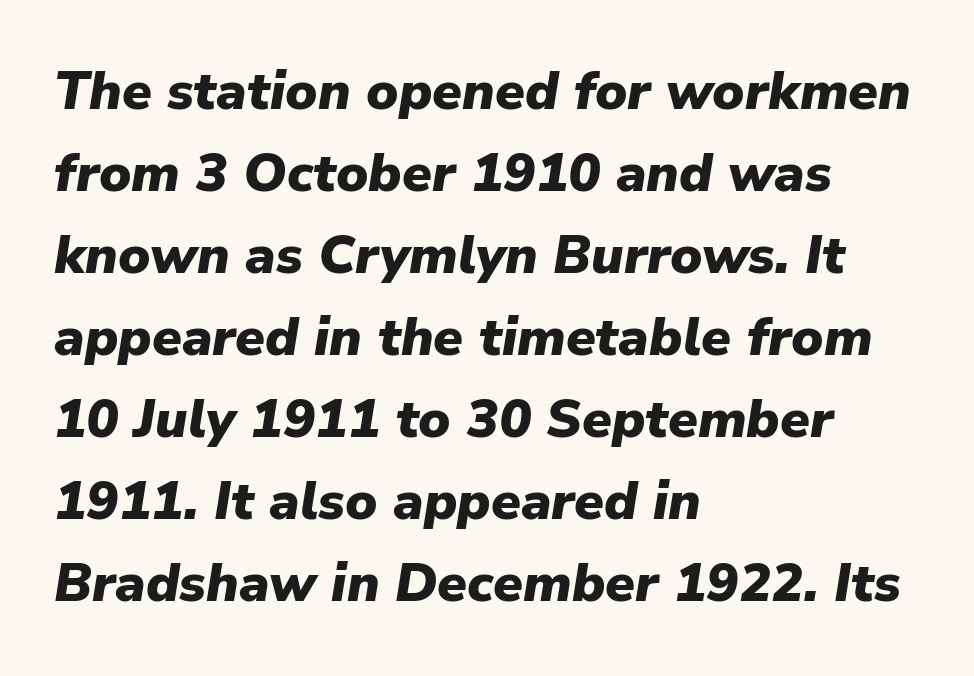
Evenly set lines give the paragraph a standard silhouette. Left-aligned paragraph, ragged on the right. The letterforms sit shoulder to shoulder at normal distance. Type without underlining. Note the varied advance widths — an 'i' is clearly narrower than an 'm'.
